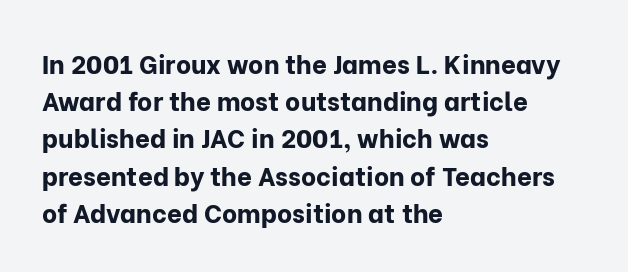
{"italic": "no", "bold": "yes", "underline": "no", "align": "left", "line_spacing": "normal", "line_spacing_ratio": 1.43, "letter_spacing": "normal", "letter_spacing_em": 0.0, "glyph_px": 26}
